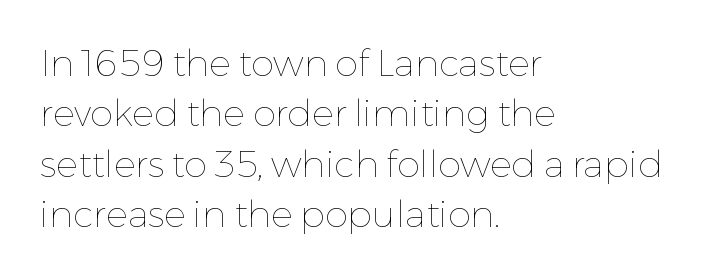
The passage shown is not bold in any degree. This is roman type, the default non-slanted kind. Do the characters align in a grid? No, the font is proportional. One-word summary of the alignment: left. Does extra space separate the letters? No, they use regular spacing. Students, observe: this is what conventionally led text looks like.
